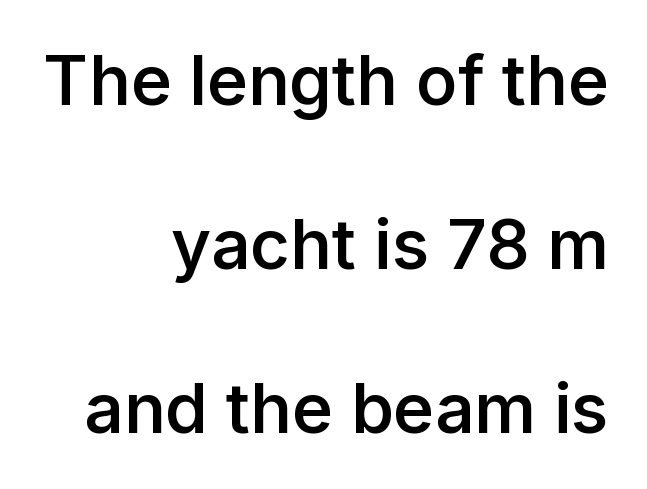
{"serif": "no", "italic": "no", "bold": "semi", "weight": "semibold", "width": "normal", "stroke_contrast": "low", "x_height": "medium", "monospaced": "no", "underline": "no", "align": "right", "line_spacing": "loose", "line_spacing_ratio": 2.38, "letter_spacing": "normal", "letter_spacing_em": 0.0, "glyph_px": 69}
